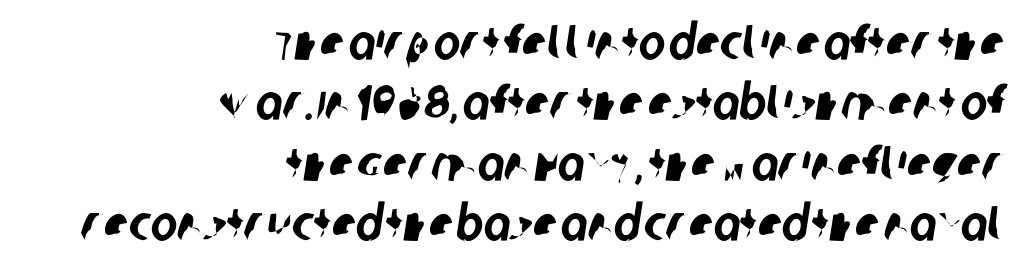
Q: Is the typeface a serif or a sans-serif typeface? A: Sans-serif.
Q: Is the text underlined? A: No.
Q: How is the paragraph aligned? A: Right-aligned.
Q: Is the spacing between letters normal or unusually wide? A: Normal.
Q: Width (condensed, normal, or wide)? A: Condensed.
Q: Stroke contrast? A: Low.
Q: x-height? A: Large.
Q: Monospaced? A: No.
